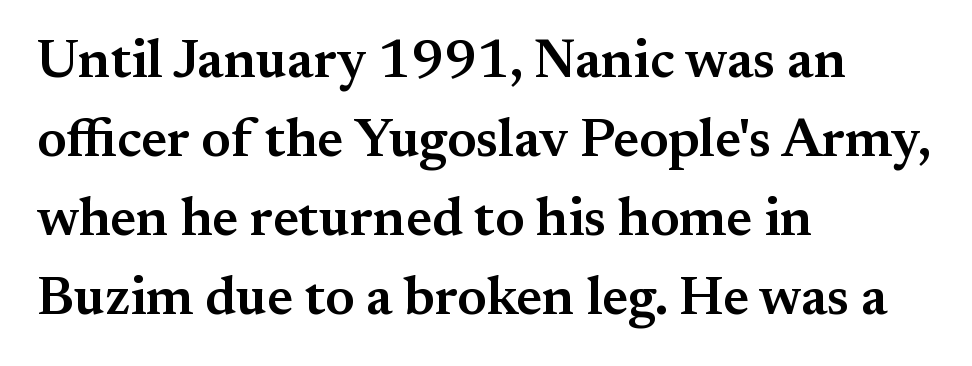
The lines sit at an ordinary, default distance from one another. Vertical strokes here are truly vertical. The space beneath each line is pristine and unruled. Heft: intermediate — a semibold.
